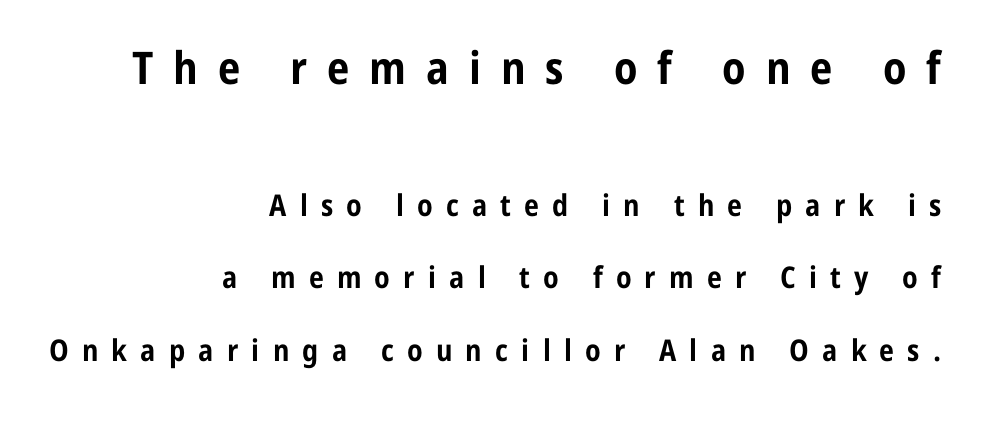
Q: Is the text bold? A: Yes.
Q: Is the text italic (slanted)? A: No, it is upright.
Q: Is the typeface a serif or a sans-serif typeface? A: Sans-serif.
Q: Is the text underlined? A: No.
Q: How is the paragraph aligned? A: Right-aligned.
Q: Is the spacing between letters normal or unusually wide? A: Unusually wide.
Q: Is the spacing between lines tight, normal or loose? A: Loose.
Q: Which block of text is set in a larger size, the first (top) or the second (bottom)? A: The first (top) one.
Q: Width (condensed, normal, or wide)? A: Condensed.
Q: Stroke contrast? A: Low.
Q: x-height? A: Medium.
Q: Monospaced? A: No.
